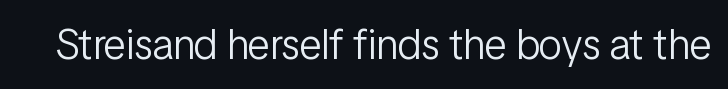
The image shows 42 px light, condensed sans-serif type, upright; set normal letter spacing, not underlined; low stroke contrast and a medium x-height.
